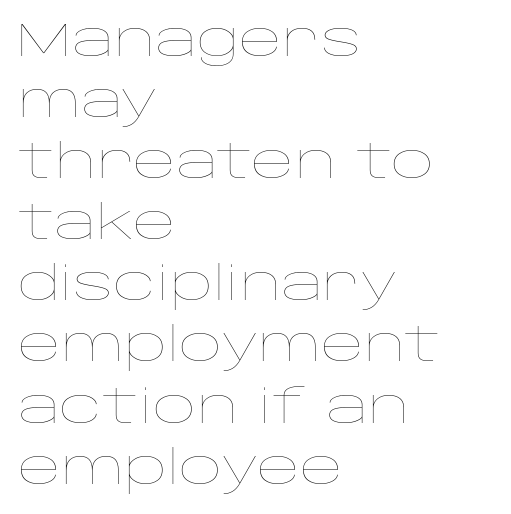
{"italic": "no", "bold": "no", "weight": "thin", "width": "wide", "stroke_contrast": "low", "x_height": "large", "monospaced": "no", "underline": "no", "align": "left", "line_spacing": "normal", "line_spacing_ratio": 1.3, "letter_spacing": "normal", "letter_spacing_em": 0.0, "glyph_px": 47}
